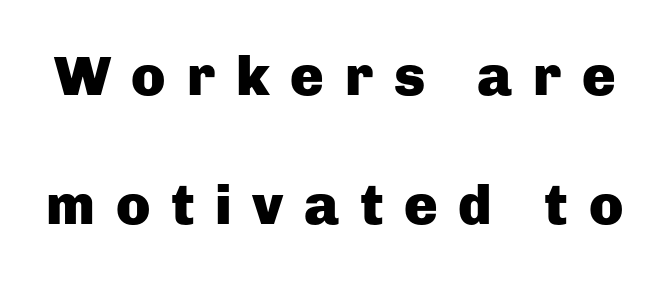
The image shows 56 px heavy sans-serif type, upright; set loose line spacing (2.31x), unusually wide letter spacing (+0.37 em), not underlined; low stroke contrast and a medium x-height.
